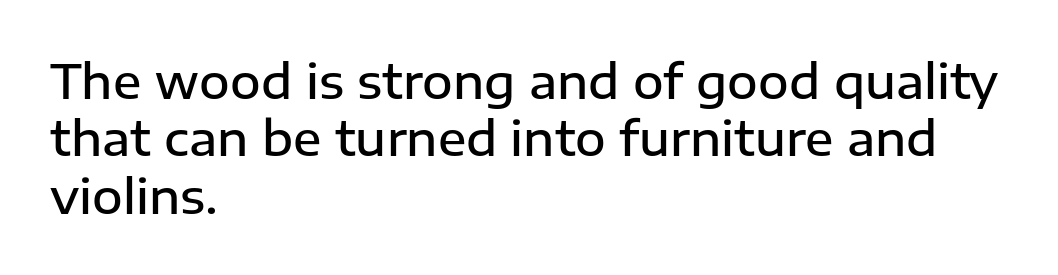
{"serif": "no", "italic": "no", "bold": "semi", "weight": "semibold", "width": "normal", "stroke_contrast": "low", "x_height": "medium", "monospaced": "no", "underline": "no", "align": "left", "line_spacing_ratio": 1.22, "letter_spacing": "normal", "letter_spacing_em": 0.0, "glyph_px": 47}
